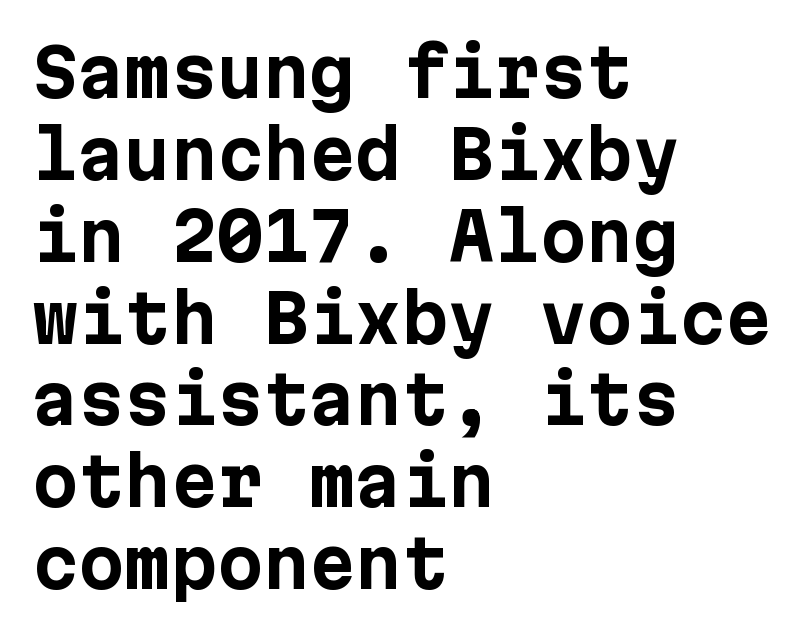
{"serif": "no", "italic": "no", "bold": "yes", "weight": "bold", "width": "normal", "stroke_contrast": "low", "x_height": "medium", "underline": "no", "align": "left", "line_spacing_ratio": 1.24, "letter_spacing": "normal", "letter_spacing_em": 0.0, "glyph_px": 66}
